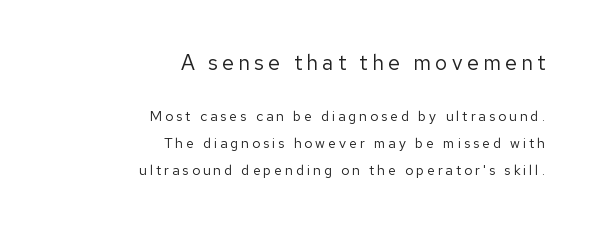
{"italic": "no", "bold": "no", "underline": "no", "align": "right", "line_spacing": "loose", "line_spacing_ratio": 1.94, "letter_spacing": "wide", "letter_spacing_em": 0.21, "larger_block": "first", "size_ratio": 1.5, "glyph_px": 21}
